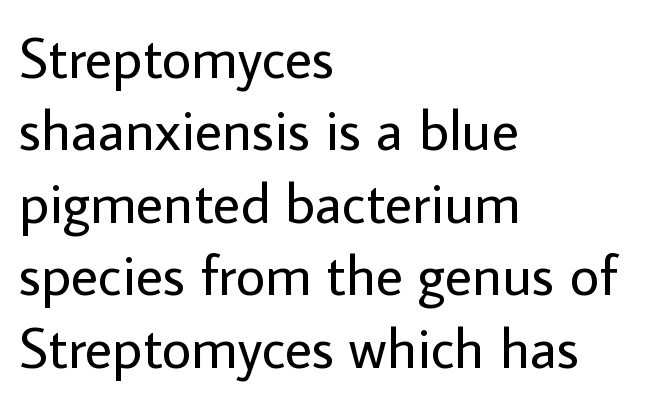
The image shows 57 px regular-weight sans-serif type, upright; set left-aligned, normal line spacing (1.27x), normal letter spacing, not underlined; low stroke contrast and a medium x-height.
